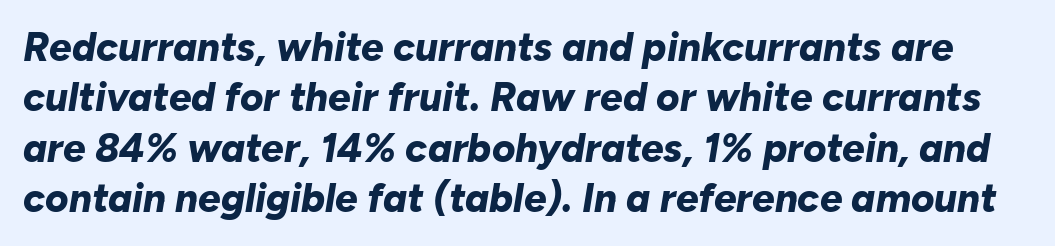
{"italic": "yes", "lean": "right", "slant_degrees": 10, "bold": "yes", "weight": "bold", "width": "normal", "stroke_contrast": "low", "x_height": "medium", "monospaced": "no", "underline": "no", "line_spacing": "normal", "line_spacing_ratio": 1.26, "letter_spacing": "normal", "letter_spacing_em": 0.0, "glyph_px": 40}
